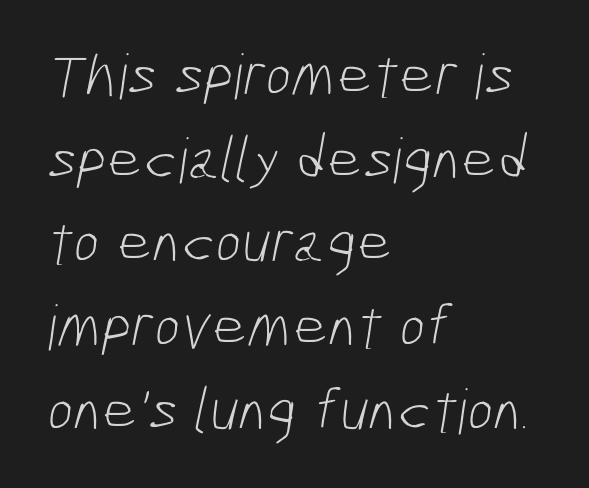
Q: Is the text bold? A: No.
Q: Is the typeface a serif or a sans-serif typeface? A: Sans-serif.
Q: Is the text underlined? A: No.
Q: How is the paragraph aligned? A: Left-aligned.
Q: Is the spacing between letters normal or unusually wide? A: Normal.
Q: Is the spacing between lines tight, normal or loose? A: Normal.
Q: Width (condensed, normal, or wide)? A: Condensed.
Q: Stroke contrast? A: Low.
Q: x-height? A: Medium.
Q: Monospaced? A: No.
